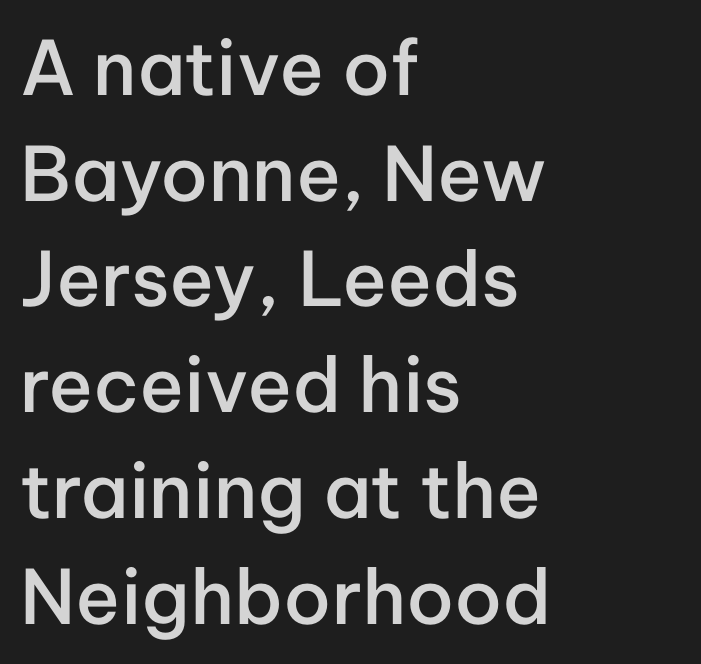
The text block is weighted toward the left margin, trailing off unevenly rightward. Style check: upright. I'd call this a sans setting — the letters go barefoot. The rendering uses a semibold face; strokes are thickened but not to full bold. The space directly below the letters is spotless. Each letter keeps its own natural width here, so spacing adapts to shape.
